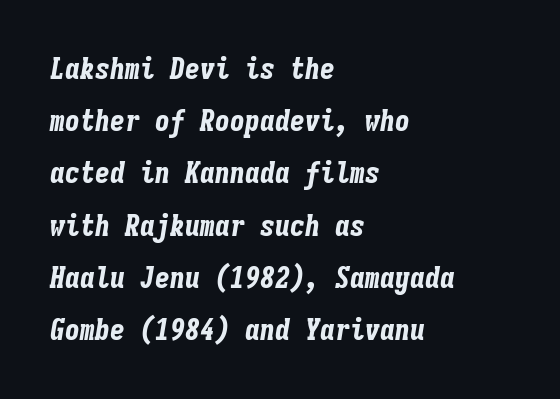
The image shows 30 px bold, condensed type, italic (leaning right), monospaced; set left-aligned, line spacing 1.74x, normal letter spacing, not underlined; low stroke contrast and a medium x-height.
